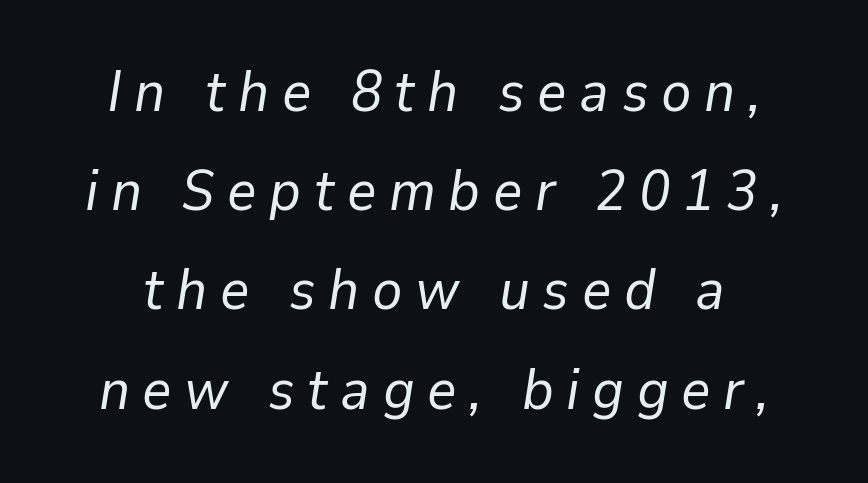
{"italic": "yes", "lean": "right", "slant_degrees": 9, "bold": "no", "weight": "regular", "width": "normal", "stroke_contrast": "low", "x_height": "medium", "monospaced": "no", "underline": "no", "line_spacing_ratio": 1.74, "letter_spacing": "wide", "letter_spacing_em": 0.22, "glyph_px": 57}
